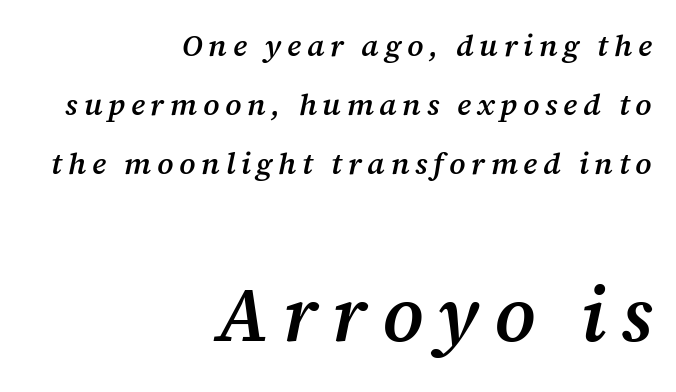
{"serif": "yes", "italic": "yes", "lean": "right", "slant_degrees": 12, "bold": "semi", "weight": "semibold", "width": "normal", "stroke_contrast": "medium", "x_height": "medium", "monospaced": "no", "underline": "no", "align": "right", "line_spacing": "loose", "line_spacing_ratio": 1.97, "larger_block": "second", "size_ratio": 2.53, "glyph_px": 76}
